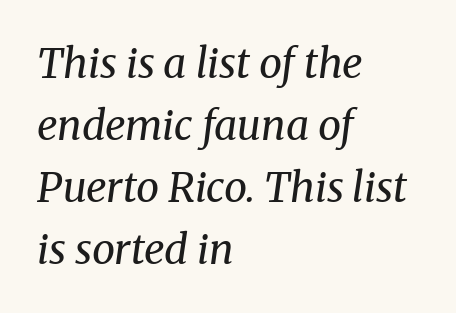
If you measured baseline to baseline, you'd find a middling distance. Compared with a typical body face, this is equally light or lighter still. Tall strokes in this sample are angled rather than plumb. Note: serifs present on the glyphs. The face used here is rendered with its standard letterfit. Character widths vary here, with narrow letters taking less room than wide ones.
